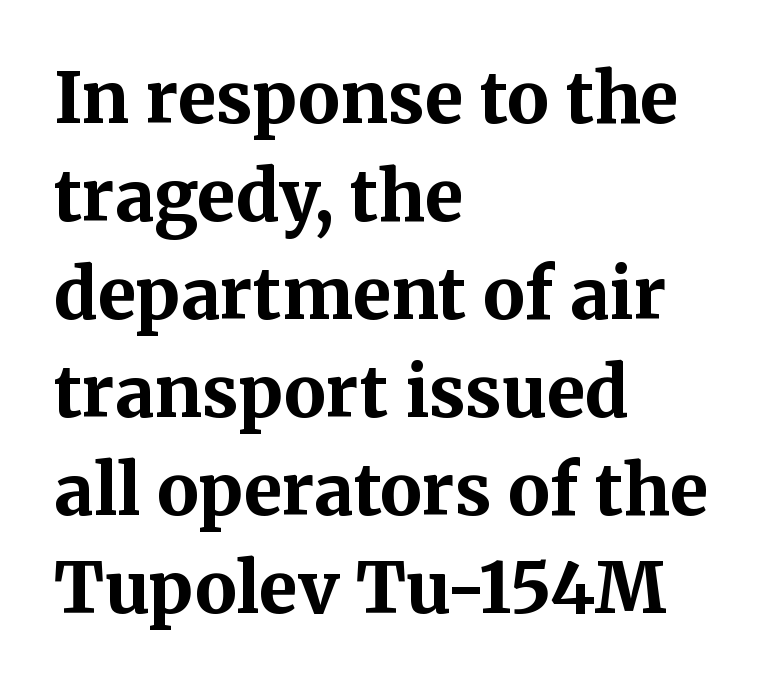
{"serif": "yes", "italic": "no", "bold": "yes", "weight": "bold", "width": "normal", "stroke_contrast": "medium", "x_height": "medium", "monospaced": "no", "underline": "no", "align": "left", "line_spacing": "normal", "line_spacing_ratio": 1.4, "letter_spacing": "normal", "letter_spacing_em": 0.0, "glyph_px": 70}
